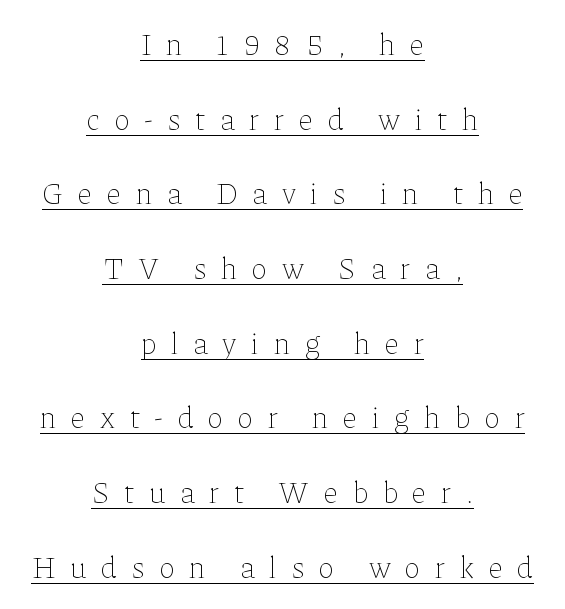
Ink coverage per letter is moderate at most. Reading down the column, the eye jumps a long way to each next line. Like a heading marked for emphasis, these lines bear an underscore. The rendering inserts visible extra space after every character. A student would call this center alignment; a typographer would say set centered.
